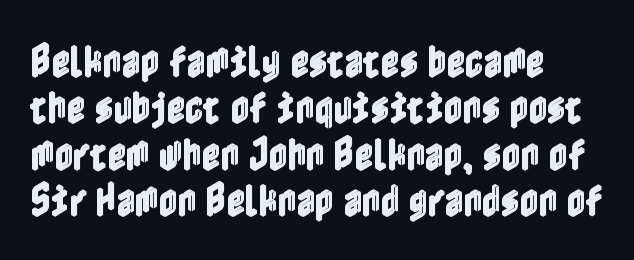
{"italic": "no", "width": "condensed", "x_height": "medium", "underline": "no", "align": "left", "line_spacing": "normal", "line_spacing_ratio": 1.29, "letter_spacing": "normal", "letter_spacing_em": 0.0, "glyph_px": 36}
